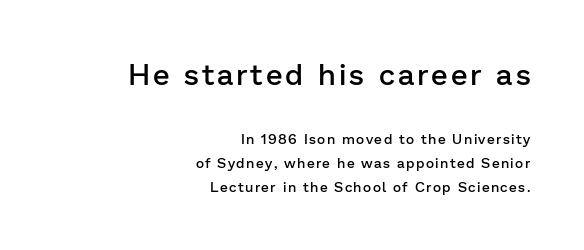
Q: Is the text bold? A: Semi-bold.
Q: Is the text italic (slanted)? A: No, it is upright.
Q: Is the typeface a serif or a sans-serif typeface? A: Sans-serif.
Q: Is the text underlined? A: No.
Q: How is the paragraph aligned? A: Right-aligned.
Q: Is the spacing between lines tight, normal or loose? A: Normal.
Q: Which block of text is set in a larger size, the first (top) or the second (bottom)? A: The first (top) one.
Q: Width (condensed, normal, or wide)? A: Normal.
Q: Stroke contrast? A: Low.
Q: x-height? A: Medium.
Q: Monospaced? A: No.
